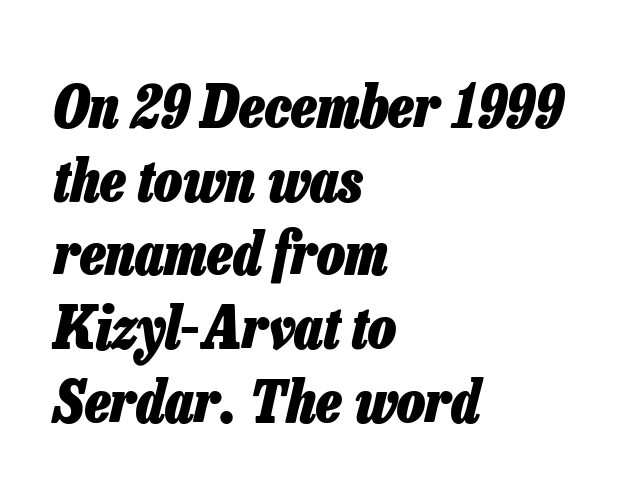
Q: Is the text bold? A: Yes.
Q: Is the text italic (slanted)? A: Yes, it leans right by about 13 degrees.
Q: Is the text underlined? A: No.
Q: How is the paragraph aligned? A: Left-aligned.
Q: Is the spacing between letters normal or unusually wide? A: Normal.
Q: Is the spacing between lines tight, normal or loose? A: Normal.
Q: Width (condensed, normal, or wide)? A: Condensed.
Q: Stroke contrast? A: Low.
Q: x-height? A: Medium.
Q: Monospaced? A: No.
